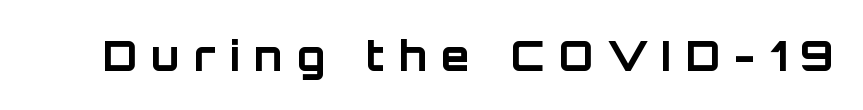
The designer went with a sans here, leaving each stem footless. Ascenders rise straight up at ninety degrees. Glyph-to-glyph distance is far greater than everyday printed text. These words are printed bold, with thick strokes throughout.
